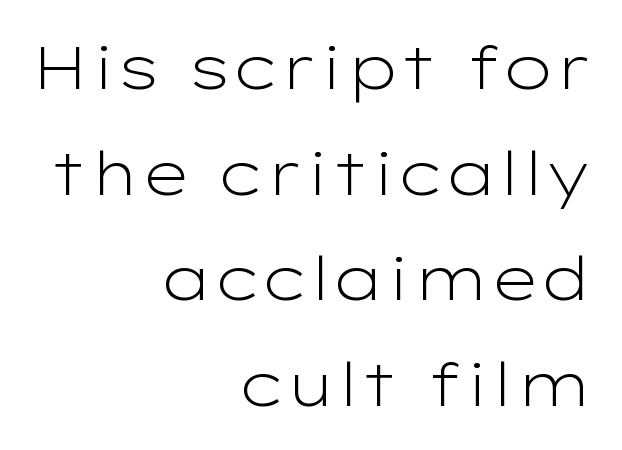
Proportional: the letters do not fall into vertical columns. This sample is right-justified, so line beginnings fall wherever the words allow. This rendering leaves character spacing at its baseline value. Just letters on the line, the space beneath them empty. Is the stroke heavy? The answer is a plain regular-or-lighter.
